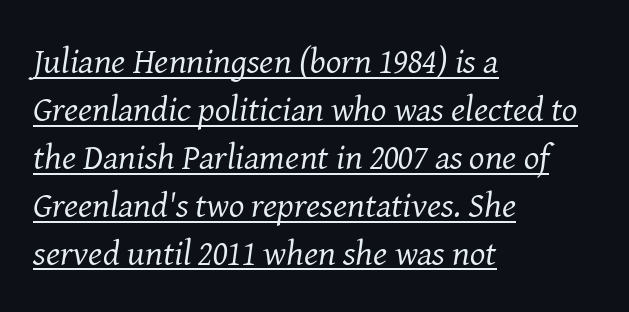
{"serif": "yes", "italic": "yes", "lean": "right", "slant_degrees": 8, "bold": "no", "weight": "regular", "width": "normal", "stroke_contrast": "medium", "x_height": "medium", "monospaced": "no", "underline": "yes", "align": "left", "line_spacing": "normal", "line_spacing_ratio": 1.33, "letter_spacing": "normal", "letter_spacing_em": 0.0, "glyph_px": 36}
